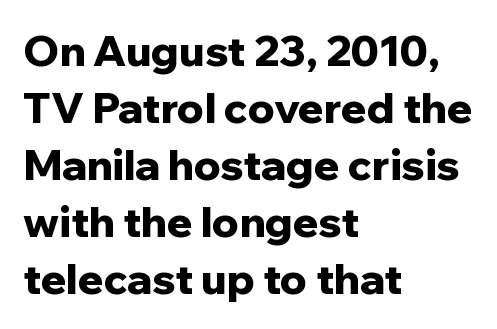
The ragged edge is on the right, which tells us the setting is flush left. The glyphs in this specimen are sans serif. Anything drawn beneath the words? Only blank space. Nope, not italic — everything's standing straight. The rendering uses a moderate line-height, typical for paragraphs.
